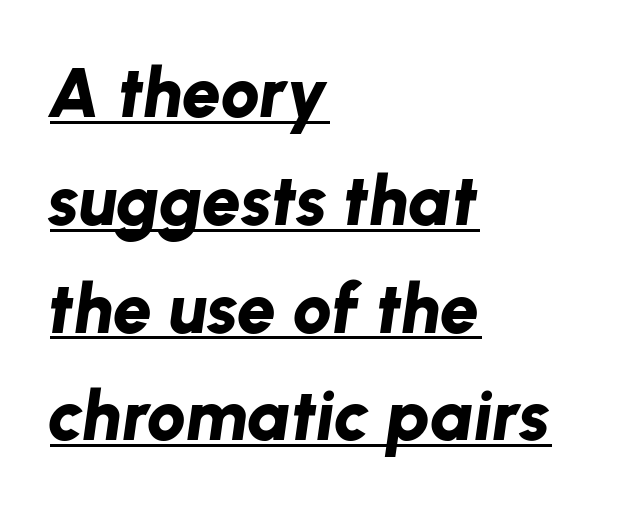
The image shows 70 px bold type, italic (leaning right); set left-aligned, normal line spacing (1.54x), normal letter spacing, underlined; low stroke contrast and a medium x-height.
